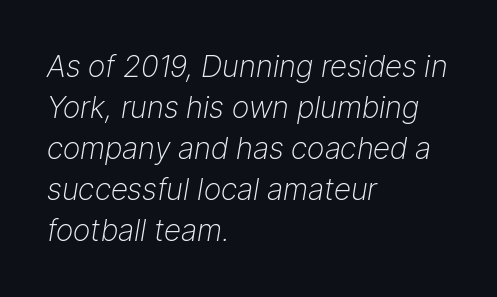
The image shows 30 px light type, italic (leaning right); set left-aligned, normal line spacing (1.37x), normal letter spacing, not underlined; low stroke contrast and a medium x-height.
